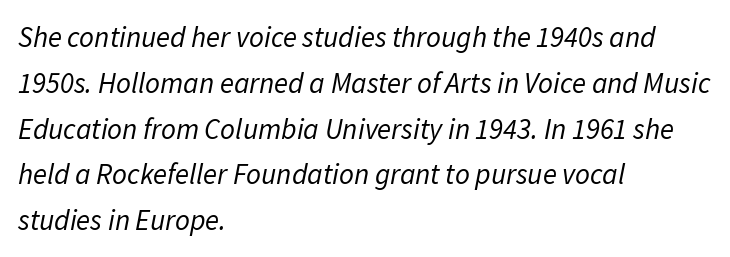
The image shows 29 px regular-weight type, italic (leaning right); set left-aligned, normal line spacing (1.58x), normal letter spacing, not underlined; low stroke contrast and a medium x-height.
